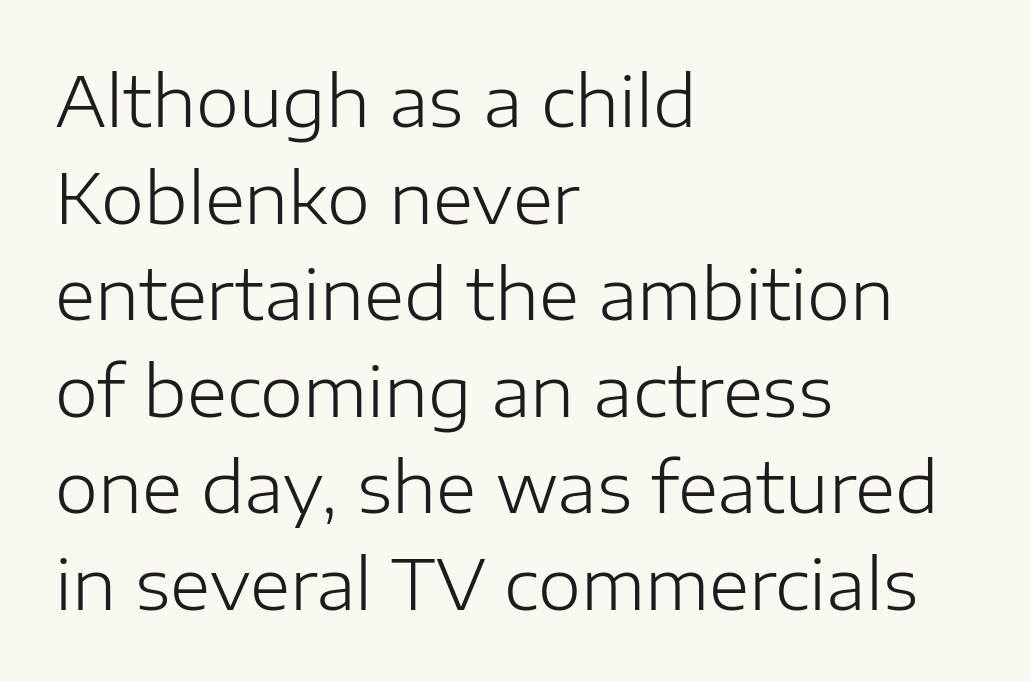
Q: Is the text bold? A: No.
Q: Is the text italic (slanted)? A: No, it is upright.
Q: Is the typeface a serif or a sans-serif typeface? A: Sans-serif.
Q: Is the text underlined? A: No.
Q: How is the paragraph aligned? A: Left-aligned.
Q: Is the spacing between letters normal or unusually wide? A: Normal.
Q: Is the spacing between lines tight, normal or loose? A: Normal.
Q: Width (condensed, normal, or wide)? A: Normal.
Q: Stroke contrast? A: Low.
Q: x-height? A: Medium.
Q: Monospaced? A: No.
